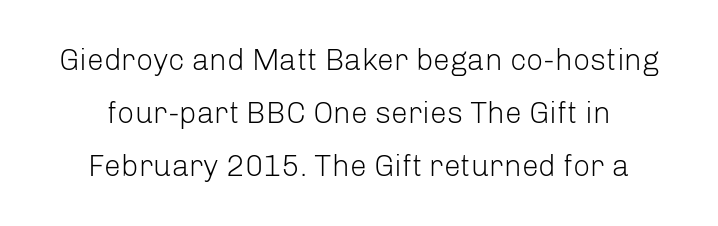
Q: Is the text bold? A: No.
Q: Is the text italic (slanted)? A: No, it is upright.
Q: Is the typeface a serif or a sans-serif typeface? A: Sans-serif.
Q: Is the text underlined? A: No.
Q: Is the spacing between letters normal or unusually wide? A: Normal.
Q: Width (condensed, normal, or wide)? A: Normal.
Q: Stroke contrast? A: Low.
Q: x-height? A: Medium.
Q: Monospaced? A: No.
